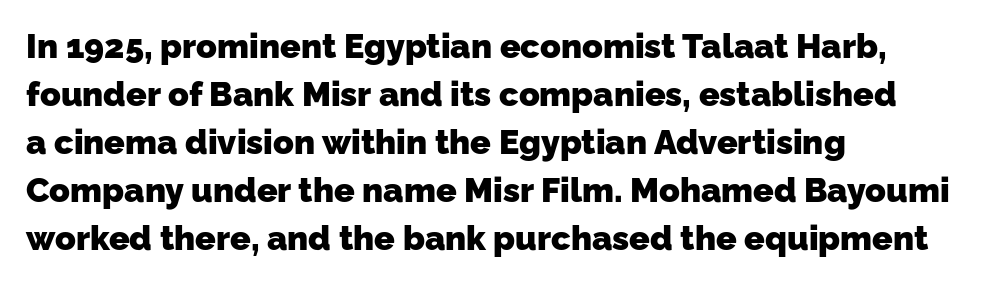
{"serif": "no", "bold": "yes", "weight": "heavy", "width": "normal", "stroke_contrast": "low", "x_height": "medium", "monospaced": "no", "underline": "no", "align": "left", "line_spacing": "normal", "line_spacing_ratio": 1.41, "letter_spacing": "normal", "letter_spacing_em": 0.0, "glyph_px": 34}
